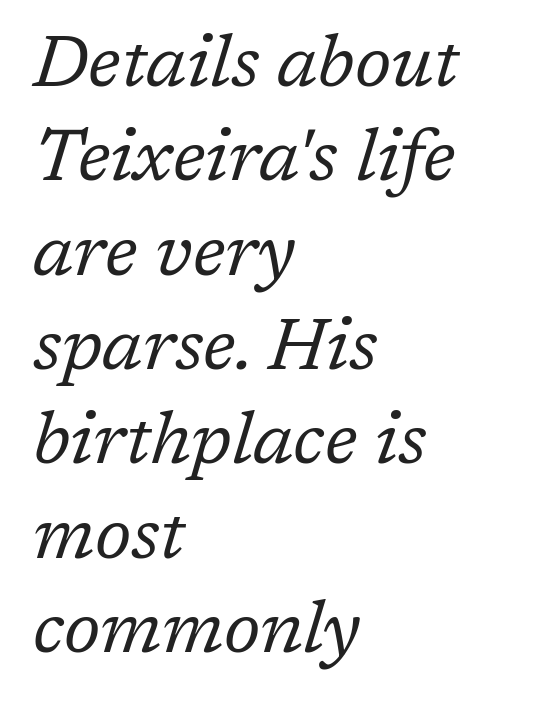
Q: Is the text bold? A: No.
Q: Is the text italic (slanted)? A: Yes, it leans right by about 17 degrees.
Q: Is the typeface a serif or a sans-serif typeface? A: Serif.
Q: Is the text underlined? A: No.
Q: How is the paragraph aligned? A: Left-aligned.
Q: Is the spacing between letters normal or unusually wide? A: Normal.
Q: Is the spacing between lines tight, normal or loose? A: Normal.
Q: Width (condensed, normal, or wide)? A: Normal.
Q: Stroke contrast? A: Low.
Q: x-height? A: Medium.
Q: Monospaced? A: No.
